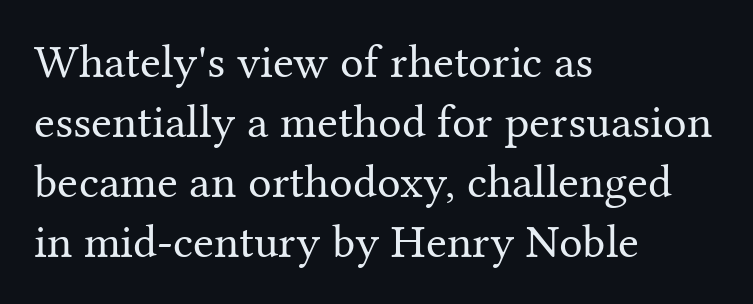
Q: Is the text bold? A: No.
Q: Is the text italic (slanted)? A: No, it is upright.
Q: Is the typeface a serif or a sans-serif typeface? A: Serif.
Q: Is the text underlined? A: No.
Q: How is the paragraph aligned? A: Left-aligned.
Q: Is the spacing between letters normal or unusually wide? A: Normal.
Q: Is the spacing between lines tight, normal or loose? A: Normal.
Q: Width (condensed, normal, or wide)? A: Normal.
Q: Stroke contrast? A: Medium.
Q: x-height? A: Medium.
Q: Monospaced? A: No.
